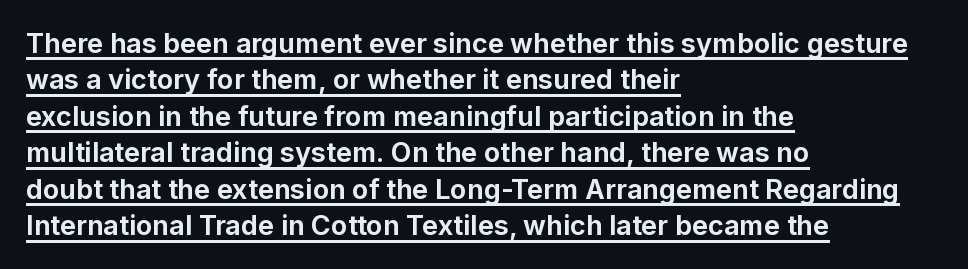
The rendering keeps characters at their native spacing. The letters stand straight up with perfectly vertical stems. Decoration check: the copy is underlined. The vertical gap from one line to the next is medium.
